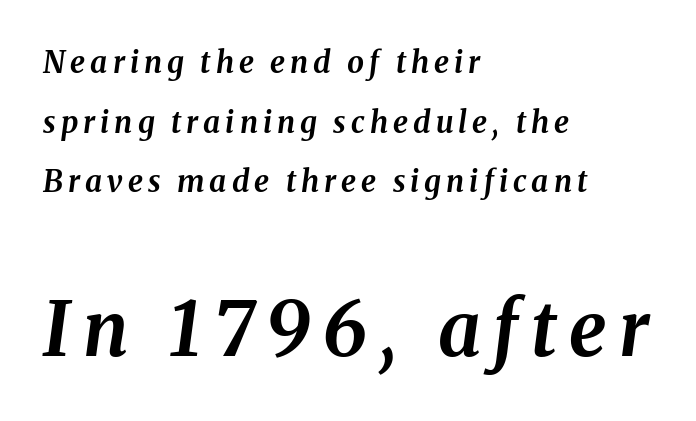
Q: Is the text bold? A: Yes.
Q: Is the text italic (slanted)? A: Yes, it leans right by about 8 degrees.
Q: Is the text underlined? A: No.
Q: How is the paragraph aligned? A: Left-aligned.
Q: Is the spacing between lines tight, normal or loose? A: Loose.
Q: Which block of text is set in a larger size, the first (top) or the second (bottom)? A: The second (bottom) one.
Q: Width (condensed, normal, or wide)? A: Normal.
Q: Stroke contrast? A: Medium.
Q: x-height? A: Medium.
Q: Monospaced? A: No.
